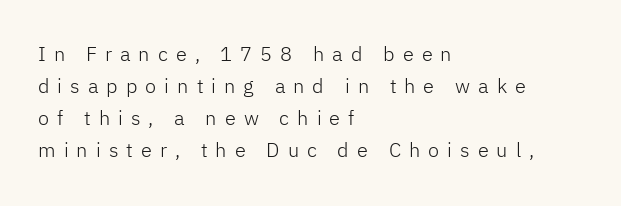
The image shows 20 px text type, upright; set left-aligned, normal line spacing (1.6x), unusually wide letter spacing (+0.4 em), not underlined.
